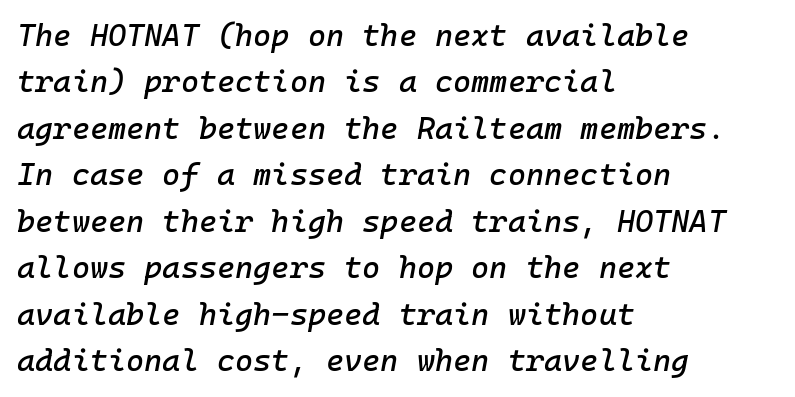
Q: Is the text italic (slanted)? A: Yes, it leans right by about 10 degrees.
Q: Is the text underlined? A: No.
Q: How is the paragraph aligned? A: Left-aligned.
Q: Is the spacing between letters normal or unusually wide? A: Normal.
Q: Is the spacing between lines tight, normal or loose? A: Normal.
Q: Width (condensed, normal, or wide)? A: Normal.
Q: Stroke contrast? A: Low.
Q: x-height? A: Medium.
